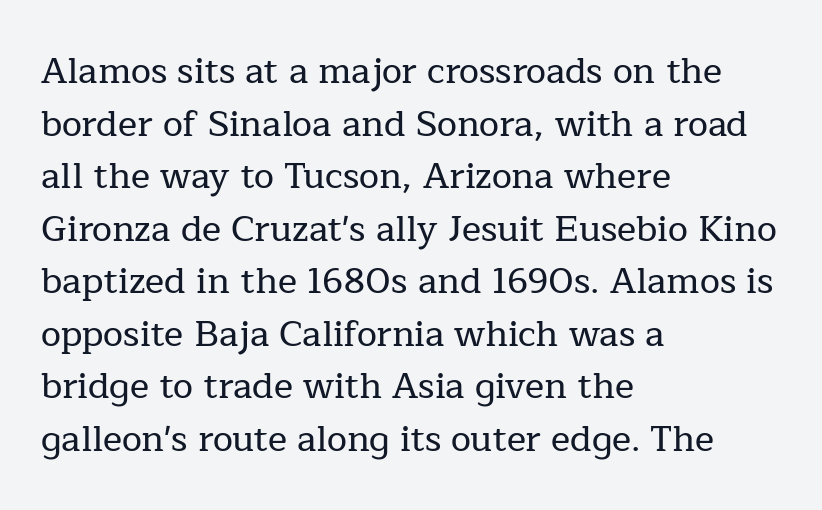
The lettering stays uniformly vertical, giving the passage a roman look. Spacing verdict: proportional, widths tailored to each character. A clean baseline with only descenders dipping below it. Notice how the passage keeps a crisp vertical edge on the left only. Standard letterfit; no display-style spreading of the glyphs. These lines sit exactly where default settings would place them.
